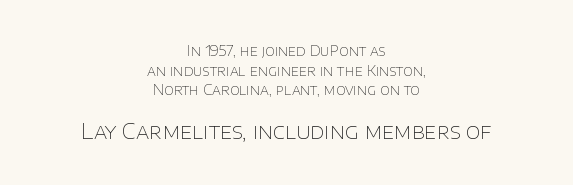
The image shows 21 px text type, upright; set centered, normal line spacing (1.4x), normal letter spacing, not underlined; the second (bottom) block is 1.5x larger.
